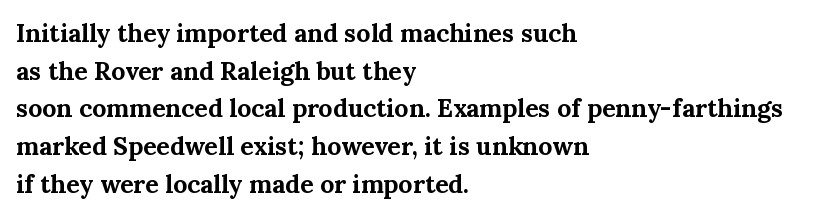
Students, note that the glyphs here touch the page at normal intervals. The vertical gap from one line to the next is medium. The lettering stays uniformly vertical, giving the passage a roman look. The lines are quadded left. Heft: maximum for text — a bold. Type without underlining.
